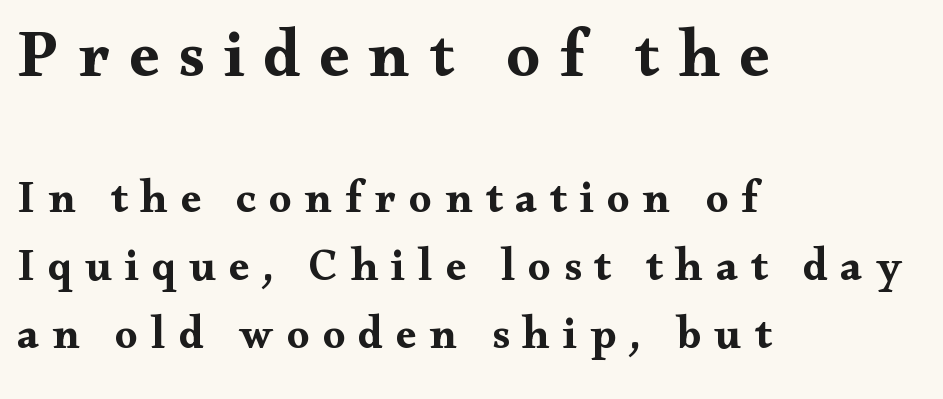
{"serif": "yes", "italic": "no", "bold": "yes", "weight": "bold", "width": "wide", "stroke_contrast": "medium", "x_height": "small", "monospaced": "no", "underline": "no", "align": "left", "line_spacing": "normal", "line_spacing_ratio": 1.51, "letter_spacing": "wide", "letter_spacing_em": 0.29, "larger_block": "first", "size_ratio": 1.49, "glyph_px": 67}
